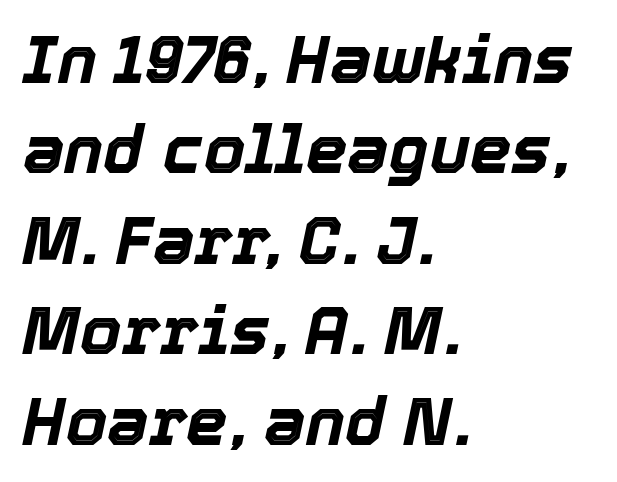
The image shows 66 px bold type, italic (leaning right); set left-aligned, normal line spacing (1.37x), normal letter spacing, not underlined; a medium x-height.
